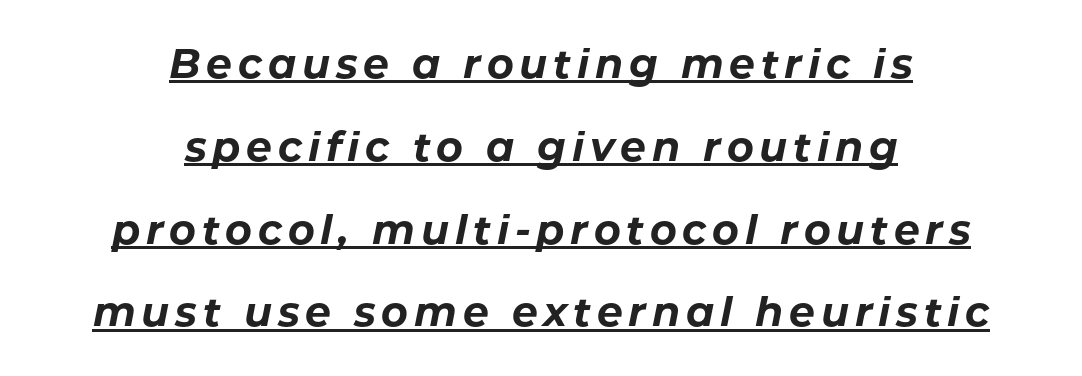
{"italic": "yes", "lean": "right", "slant_degrees": 11, "bold": "yes", "weight": "bold", "width": "normal", "stroke_contrast": "low", "x_height": "medium", "monospaced": "no", "underline": "yes", "align": "center", "line_spacing": "loose", "line_spacing_ratio": 2.02, "glyph_px": 41}
